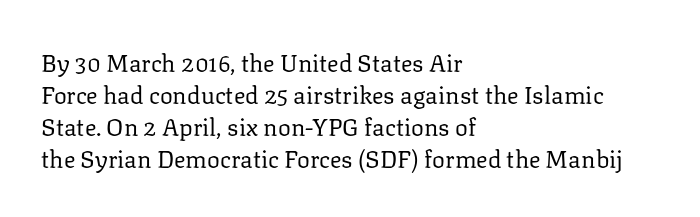
A bare baseline throughout the passage. Does the lettering tilt? It doesn't — this is upright. Leftover space on each line is placed entirely after the last word. Regarding leading, the lines here are spaced in the standard way. Inter-character spacing is left at the font's built-in metrics. Compared with a typical body face, this is equally light or lighter still.
